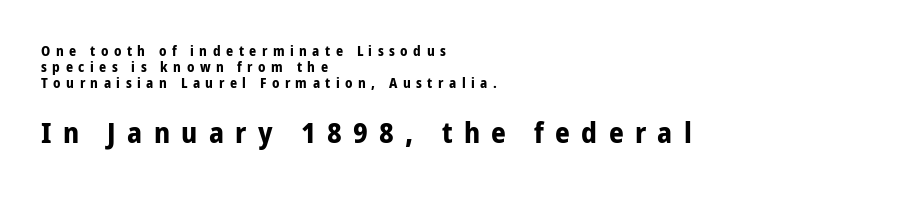
{"serif": "no", "italic": "no", "bold": "yes", "weight": "bold", "width": "condensed", "stroke_contrast": "low", "x_height": "medium", "monospaced": "no", "underline": "no", "align": "left", "line_spacing": "tight", "line_spacing_ratio": 1.13, "letter_spacing": "wide", "letter_spacing_em": 0.39, "larger_block": "second", "size_ratio": 2.07, "glyph_px": 29}
